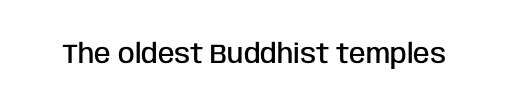
Q: Is the text bold? A: Semi-bold.
Q: Is the text italic (slanted)? A: No, it is upright.
Q: Is the text underlined? A: No.
Q: Is the spacing between letters normal or unusually wide? A: Normal.
